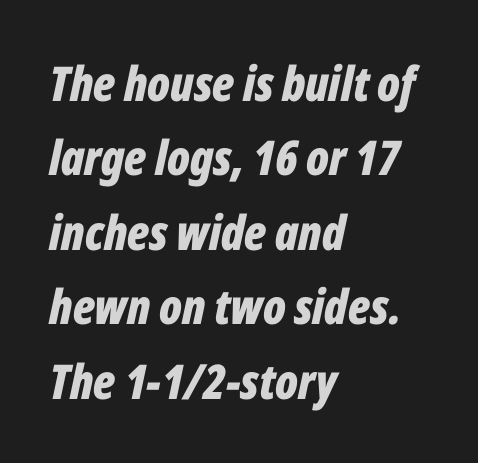
No extra tracking has been applied to these lines. This block has exactly the height ordinary leading produces. Proportional: the letters do not fall into vertical columns. Italic? Definitely — the glyphs are oblique.
